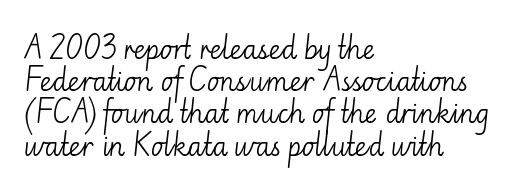
Q: Is the text bold? A: No.
Q: Is the text italic (slanted)? A: Yes.
Q: Is the text underlined? A: No.
Q: How is the paragraph aligned? A: Left-aligned.
Q: Is the spacing between letters normal or unusually wide? A: Normal.
